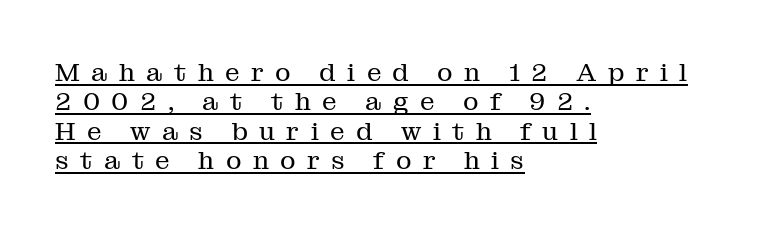
{"italic": "no", "bold": "no", "underline": "yes", "align": "left", "line_spacing": "tight", "line_spacing_ratio": 1.13, "letter_spacing": "wide", "letter_spacing_em": 0.44, "glyph_px": 26}
